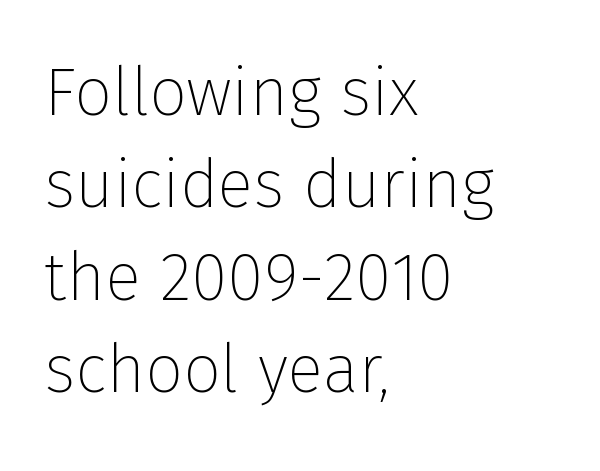
Q: Is the text bold? A: No.
Q: Is the text italic (slanted)? A: No, it is upright.
Q: Is the typeface a serif or a sans-serif typeface? A: Sans-serif.
Q: Is the text underlined? A: No.
Q: How is the paragraph aligned? A: Left-aligned.
Q: Is the spacing between letters normal or unusually wide? A: Normal.
Q: Is the spacing between lines tight, normal or loose? A: Normal.
Q: Width (condensed, normal, or wide)? A: Normal.
Q: Stroke contrast? A: Low.
Q: x-height? A: Medium.
Q: Monospaced? A: No.
